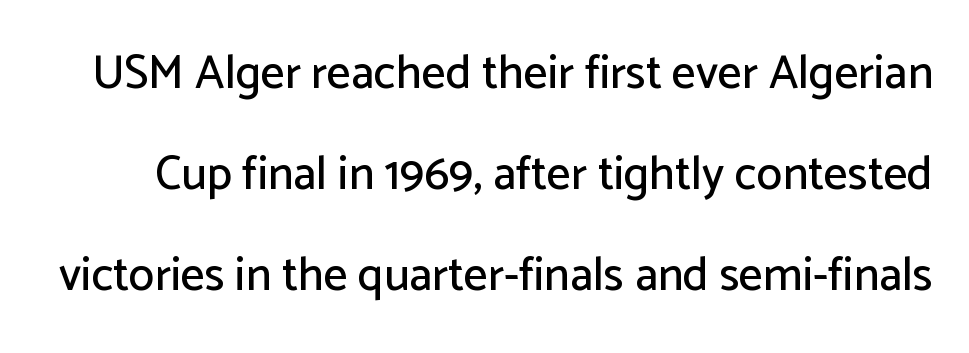
Q: Is the text italic (slanted)? A: No, it is upright.
Q: Is the typeface a serif or a sans-serif typeface? A: Sans-serif.
Q: Is the text underlined? A: No.
Q: Is the spacing between letters normal or unusually wide? A: Normal.
Q: Is the spacing between lines tight, normal or loose? A: Loose.
Q: Width (condensed, normal, or wide)? A: Normal.
Q: Stroke contrast? A: Low.
Q: x-height? A: Medium.
Q: Monospaced? A: No.
